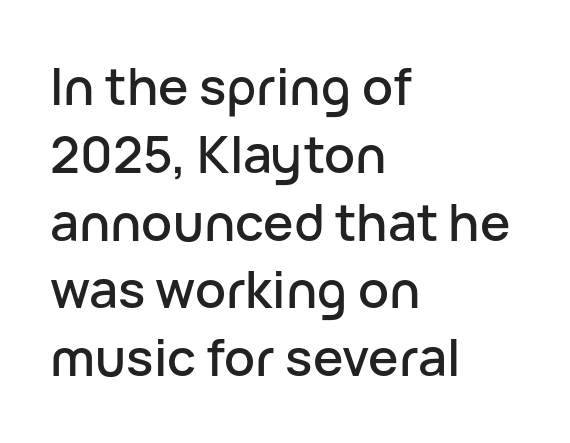
In terms of letterform style, serifs are entirely absent. Do the letters lean? They stand straight. What's the leading like? Ordinary, nothing unusual. This sample uses plain, unmodified letter spacing. Leftover space on each line is placed entirely after the last word.
